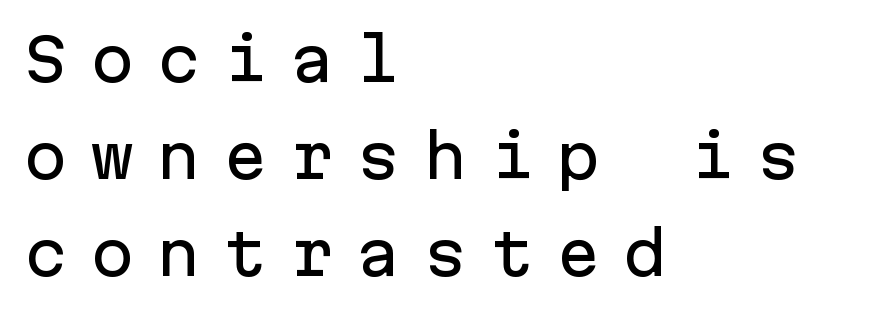
The image shows 59 px sans-serif type, upright, monospaced; set left-aligned, normal line spacing (1.64x), unusually wide letter spacing (+0.38 em), not underlined; low stroke contrast and a medium x-height.
